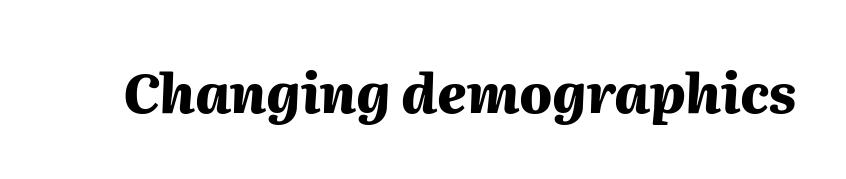
{"italic": "yes", "lean": "right", "slant_degrees": 2, "bold": "yes", "weight": "heavy", "width": "normal", "stroke_contrast": "medium", "x_height": "medium", "monospaced": "no", "underline": "no", "letter_spacing": "normal", "letter_spacing_em": 0.0, "glyph_px": 54}
